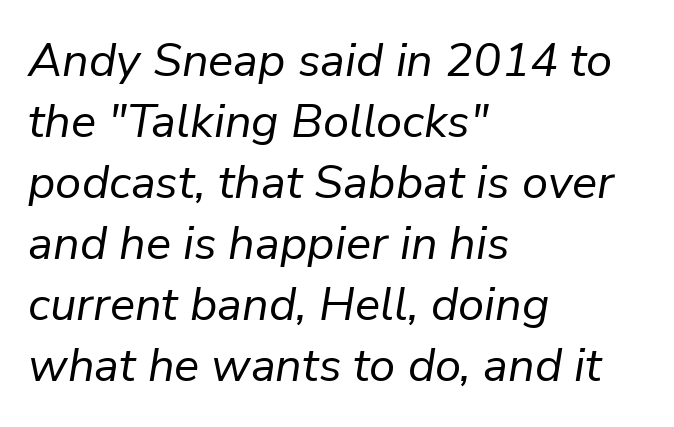
{"italic": "yes", "lean": "right", "slant_degrees": 9, "bold": "no", "weight": "regular", "width": "normal", "stroke_contrast": "low", "x_height": "medium", "monospaced": "no", "underline": "no", "align": "left", "line_spacing": "normal", "line_spacing_ratio": 1.3, "letter_spacing": "normal", "letter_spacing_em": 0.0, "glyph_px": 47}
